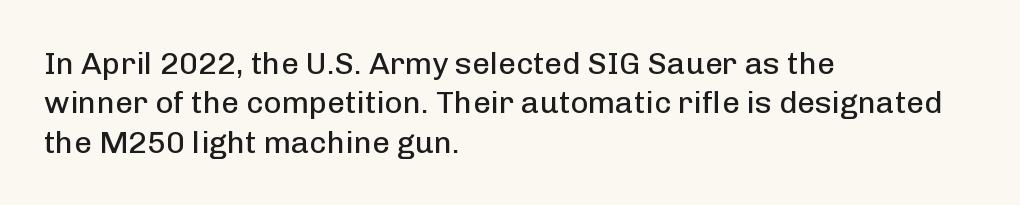
{"serif": "no", "italic": "no", "bold": "no", "weight": "regular", "width": "normal", "stroke_contrast": "low", "x_height": "medium", "monospaced": "no", "underline": "no", "align": "left", "line_spacing": "normal", "line_spacing_ratio": 1.27, "letter_spacing": "normal", "letter_spacing_em": 0.0, "glyph_px": 31}
